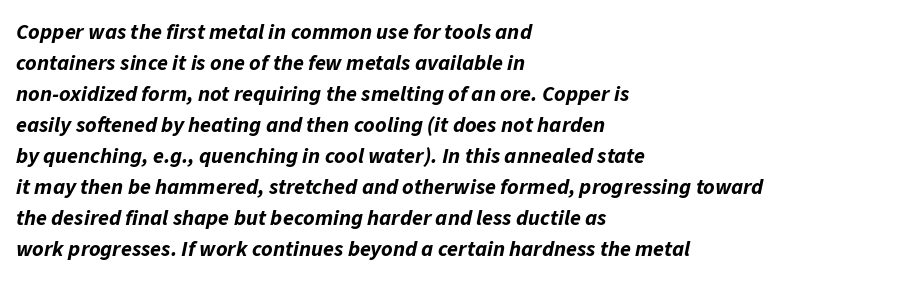
The glyphs are unaccompanied by any horizontal stroke below them. The compositor pushed each line to the left boundary. Strong, thick strokes mark this as bold type. Characters are canted at an angle relative to the baseline's perpendicular. Glyph-to-glyph distance matches everyday printed text.
